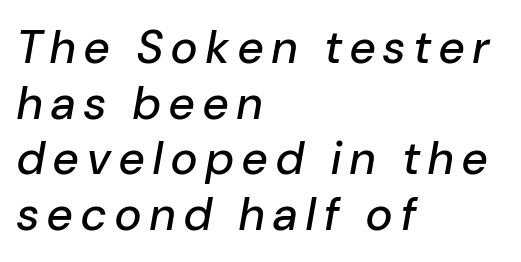
{"italic": "yes", "lean": "right", "slant_degrees": 10, "width": "normal", "stroke_contrast": "low", "x_height": "medium", "monospaced": "no", "underline": "no", "align": "left", "line_spacing_ratio": 1.21, "glyph_px": 46}
